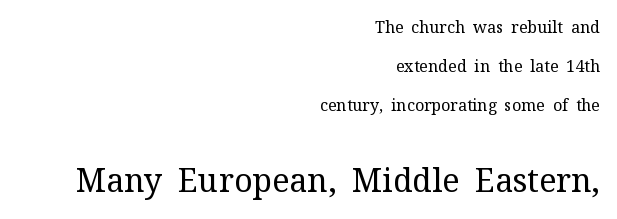
The image shows 32 px regular-weight serif type, upright; set right-aligned, loose line spacing (2.44x), normal letter spacing, not underlined; the second (bottom) block is 2.0x larger; medium stroke contrast and a medium x-height.
